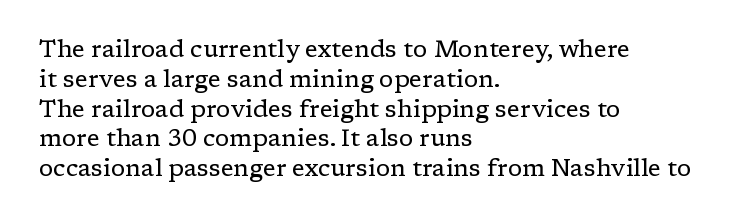
Q: Is the text bold? A: No.
Q: Is the text italic (slanted)? A: No, it is upright.
Q: Is the text underlined? A: No.
Q: How is the paragraph aligned? A: Left-aligned.
Q: Is the spacing between letters normal or unusually wide? A: Normal.
